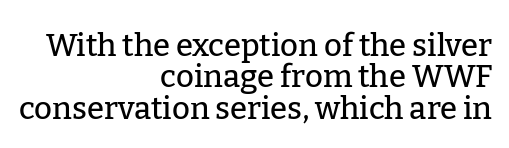
Glyph-to-glyph distance matches everyday printed text. Designer's note — italics off, roman on. Any mark beneath the type? The region is blank. Short and long lines alike share a common ending point at right.
